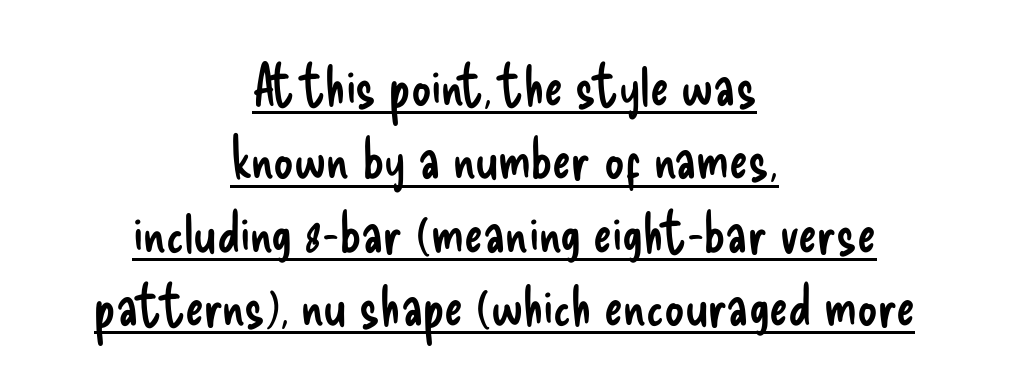
Q: Is the text bold? A: No.
Q: Is the text italic (slanted)? A: No, it is upright.
Q: Is the typeface a serif or a sans-serif typeface? A: Sans-serif.
Q: Is the text underlined? A: Yes.
Q: How is the paragraph aligned? A: Centered.
Q: Is the spacing between letters normal or unusually wide? A: Normal.
Q: Is the spacing between lines tight, normal or loose? A: Normal.
Q: Width (condensed, normal, or wide)? A: Condensed.
Q: Stroke contrast? A: Low.
Q: x-height? A: Small.
Q: Monospaced? A: No.
